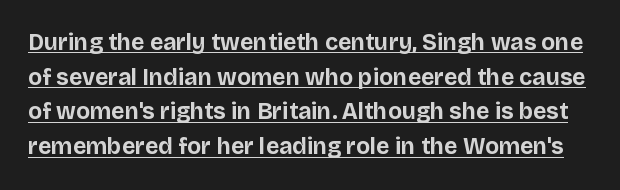
The space between consecutive lines is moderate. The letters stand upright; this is a roman face. The tracking reads as untouched default to a designer's eye. The glyphs are accompanied by a horizontal stroke just below them. The face used here has the dense, thick strokes of a bold.
